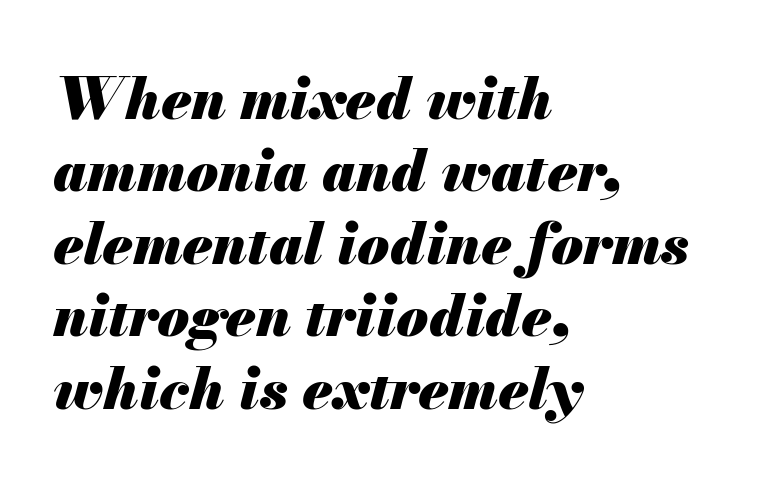
The baseline area is clear. Character widths vary here, with narrow letters taking less room than wide ones. The gaps between neighbouring characters are ordinary and unremarkable. Horizontally, the lines are justified to the leading edge only.
